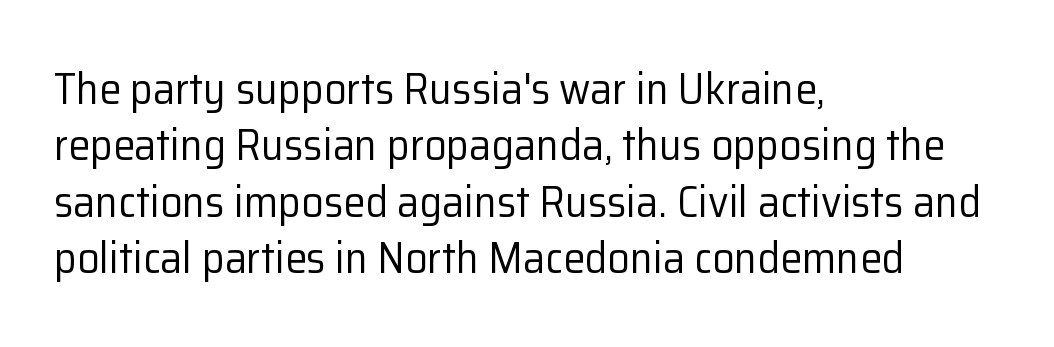
Q: Is the text bold? A: No.
Q: Is the text italic (slanted)? A: No, it is upright.
Q: Is the typeface a serif or a sans-serif typeface? A: Sans-serif.
Q: Is the text underlined? A: No.
Q: How is the paragraph aligned? A: Left-aligned.
Q: Is the spacing between letters normal or unusually wide? A: Normal.
Q: Is the spacing between lines tight, normal or loose? A: Normal.
Q: Width (condensed, normal, or wide)? A: Normal.
Q: Stroke contrast? A: Low.
Q: x-height? A: Medium.
Q: Monospaced? A: No.
